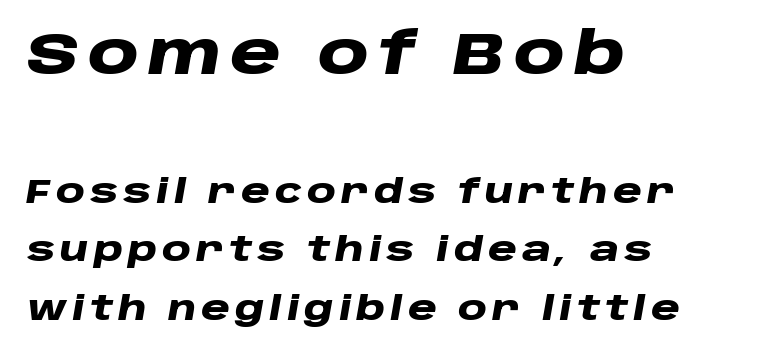
The designer gave the opening block more size than the closing block. The zone under the glyphs is completely vacant. This is heavy type, rendered in bold. The typesetter chose a ragged-right arrangement here. The glyphs look as if they've been sheared to an angle.
